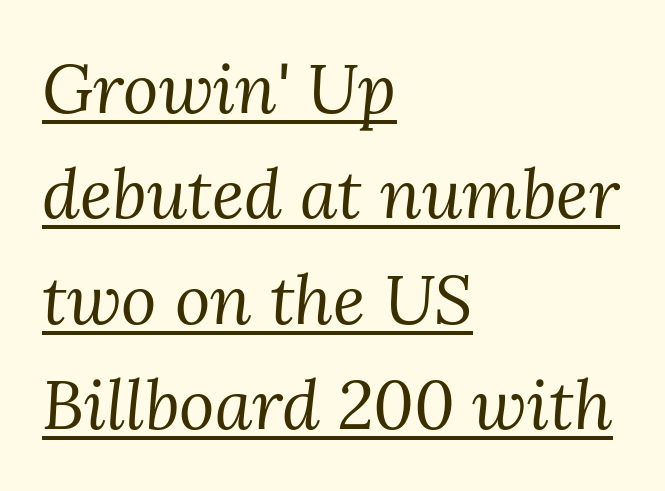
The image shows 68 px regular-weight serif type, italic (leaning right); set left-aligned, normal line spacing (1.55x), normal letter spacing, underlined; medium stroke contrast and a medium x-height.
